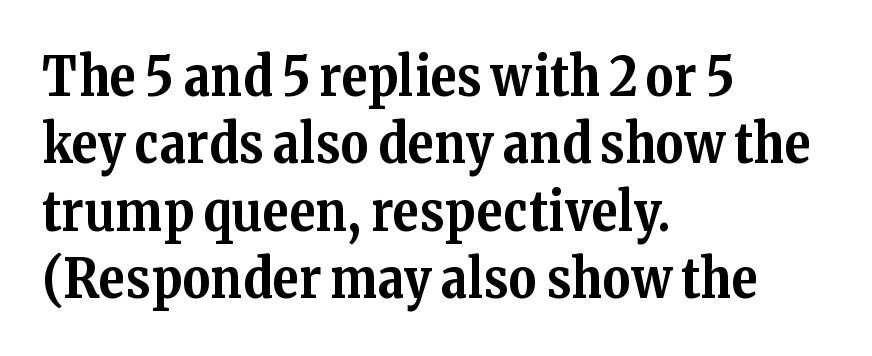
{"serif": "yes", "italic": "no", "bold": "yes", "weight": "bold", "width": "normal", "stroke_contrast": "medium", "x_height": "medium", "monospaced": "no", "underline": "no", "align": "left", "line_spacing": "normal", "line_spacing_ratio": 1.25, "letter_spacing": "normal", "letter_spacing_em": 0.0, "glyph_px": 54}
